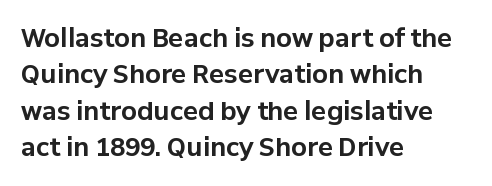
The letters are bold, with thick, heavy strokes. If you measured baseline to baseline, you'd find a middling distance. Posture: straight, roman, zero tilt. No word sits above an underline.
